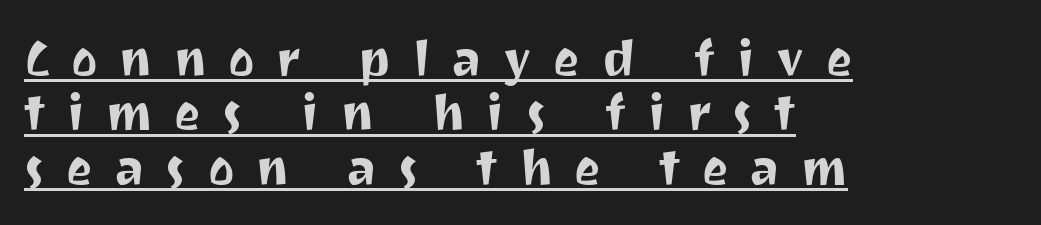
Regarding serifs, this sample does without them. Successive baselines arrive quickly, one right under another. Is the block centered? No — it sits flush against the left margin. Has an underline been added? It has. Note the varied advance widths — an 'i' is clearly narrower than an 'm'. Short note: letters widely spaced.
